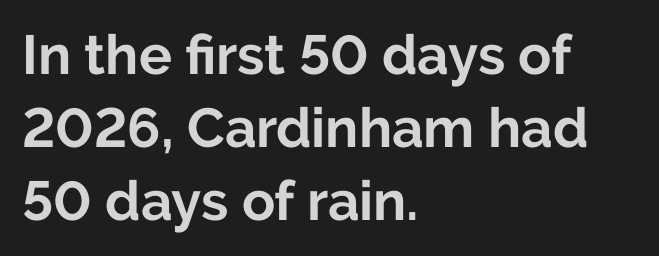
{"serif": "no", "italic": "no", "bold": "yes", "weight": "bold", "width": "normal", "stroke_contrast": "low", "x_height": "medium", "monospaced": "no", "underline": "no", "align": "left", "line_spacing": "normal", "line_spacing_ratio": 1.33, "letter_spacing": "normal", "letter_spacing_em": 0.0, "glyph_px": 55}
